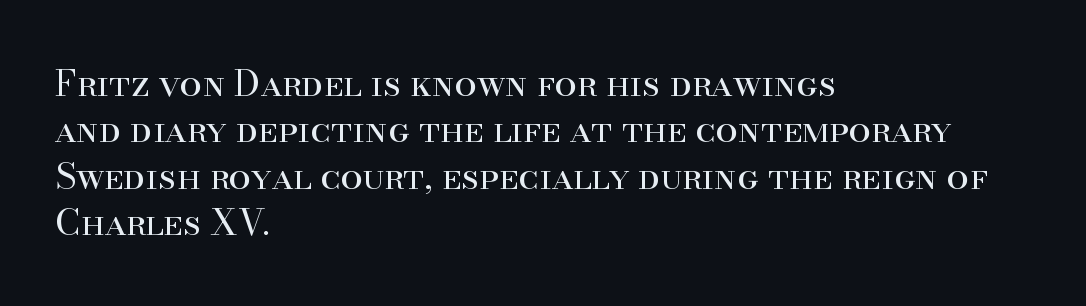
The image shows 36 px regular-weight serif type, upright; set left-aligned, normal line spacing (1.29x), normal letter spacing, not underlined; high stroke contrast and a small x-height.
